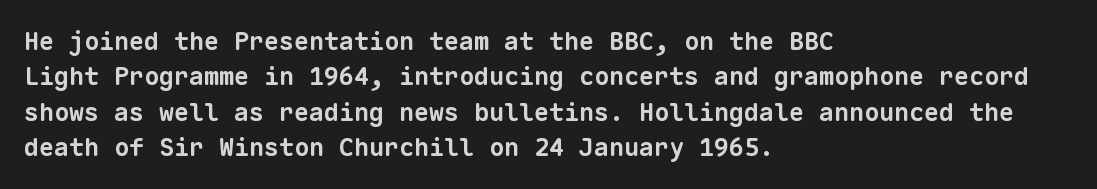
Q: Is the text bold? A: Yes.
Q: Is the text underlined? A: No.
Q: How is the paragraph aligned? A: Left-aligned.
Q: Is the spacing between letters normal or unusually wide? A: Normal.
Q: Is the spacing between lines tight, normal or loose? A: Normal.
